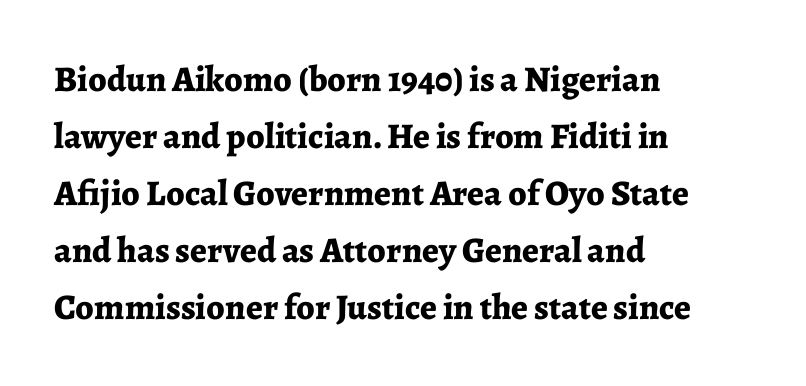
This rendering employs a face with finishing strokes, i.e., a serif. Italic? Not at all — the glyphs are vertical. Compared with a centered layout, this one pins lines to the left instead. These lines keep a tight, regular rhythm from letter to letter. The passage shown is typed in a proportional face where columns would drift.
